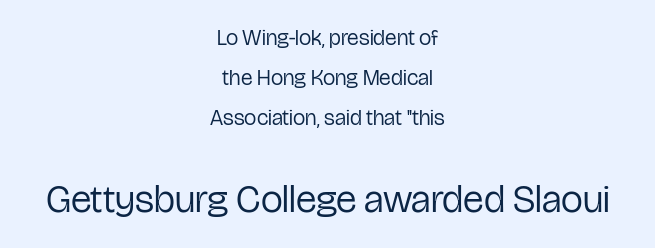
{"serif": "no", "italic": "no", "bold": "no", "weight": "regular", "width": "condensed", "stroke_contrast": "low", "x_height": "medium", "monospaced": "no", "underline": "no", "align": "center", "line_spacing_ratio": 1.82, "letter_spacing": "normal", "letter_spacing_em": 0.0, "larger_block": "second", "size_ratio": 1.77, "glyph_px": 39}
